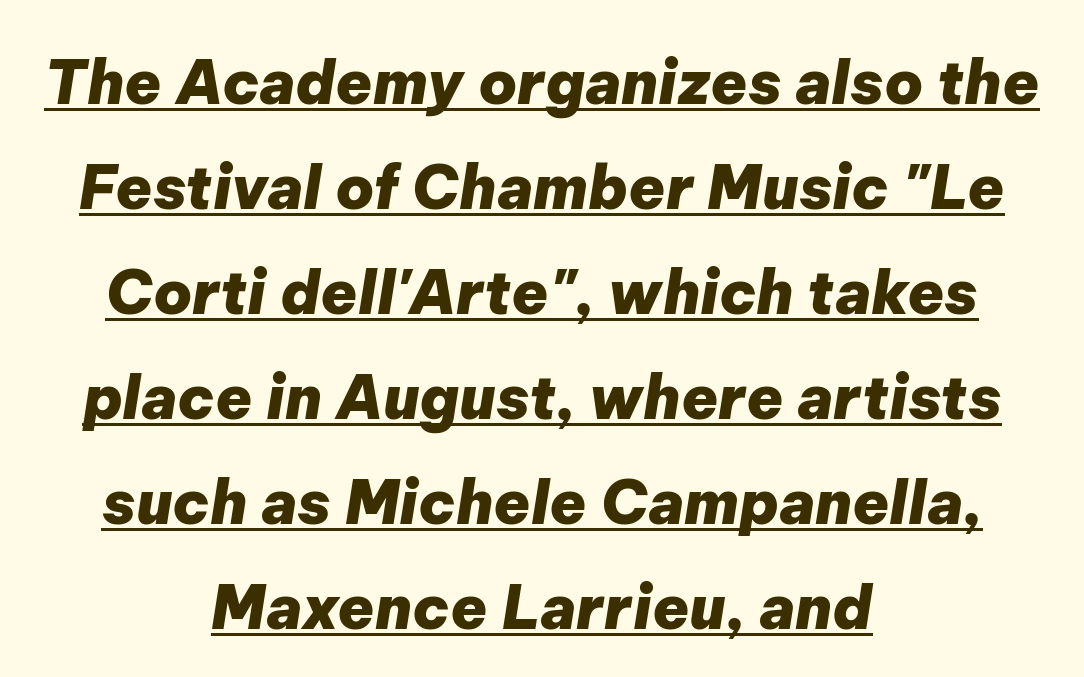
The image shows 60 px heavy type, italic (leaning right); set centered, line spacing 1.75x, normal letter spacing, underlined; low stroke contrast and a medium x-height.
